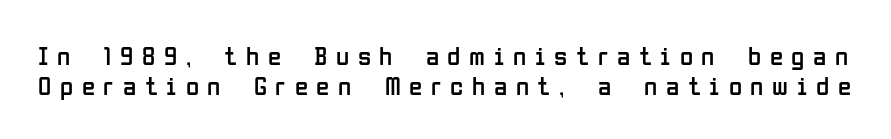
{"italic": "no", "bold": "no", "underline": "no", "line_spacing": "tight", "line_spacing_ratio": 1.11, "letter_spacing": "wide", "letter_spacing_em": 0.32, "glyph_px": 27}
